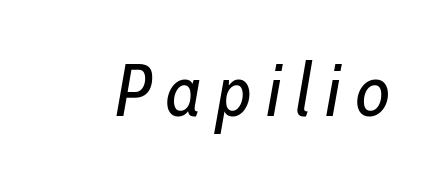
{"italic": "yes", "lean": "right", "slant_degrees": 10, "bold": "no", "weight": "regular", "width": "condensed", "stroke_contrast": "low", "x_height": "medium", "monospaced": "no", "underline": "no", "letter_spacing": "wide", "letter_spacing_em": 0.2, "glyph_px": 74}
